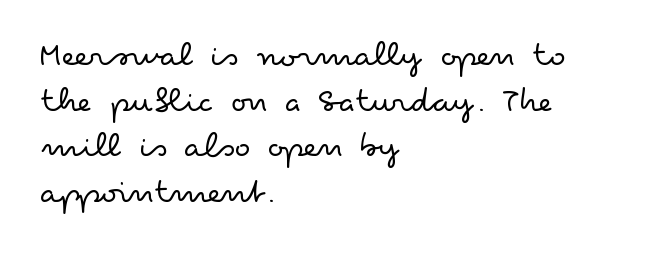
Q: Is the text bold? A: No.
Q: Is the text italic (slanted)? A: No, it is upright.
Q: Is the typeface a serif or a sans-serif typeface? A: Sans-serif.
Q: Is the text underlined? A: No.
Q: How is the paragraph aligned? A: Left-aligned.
Q: Is the spacing between letters normal or unusually wide? A: Normal.
Q: Width (condensed, normal, or wide)? A: Wide.
Q: Stroke contrast? A: Low.
Q: x-height? A: Small.
Q: Monospaced? A: No.
